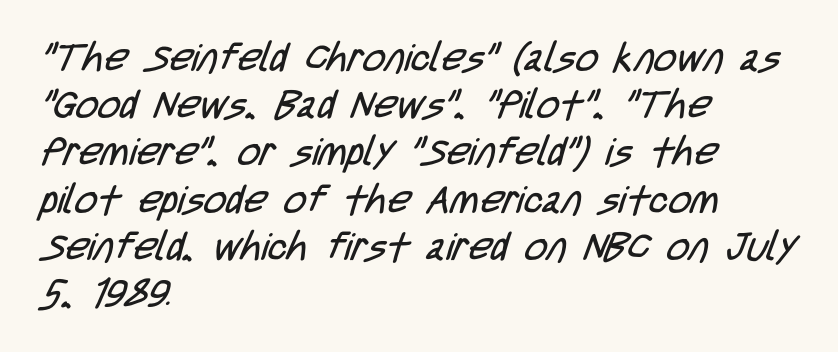
{"serif": "no", "bold": "no", "weight": "regular", "width": "condensed", "stroke_contrast": "low", "x_height": "large", "monospaced": "no", "underline": "no", "align": "left", "line_spacing_ratio": 1.21, "letter_spacing": "normal", "letter_spacing_em": 0.0, "glyph_px": 39}
